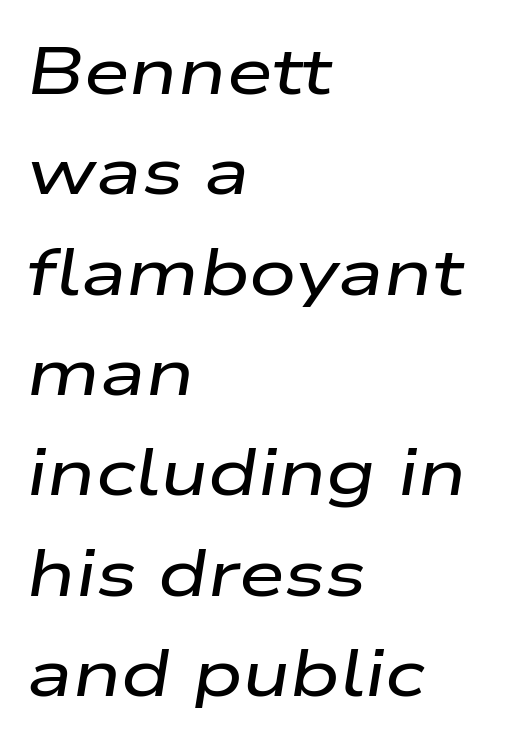
The image shows 66 px wide type, italic (leaning right); set left-aligned, normal line spacing (1.52x), normal letter spacing, not underlined; low stroke contrast and a medium x-height.
